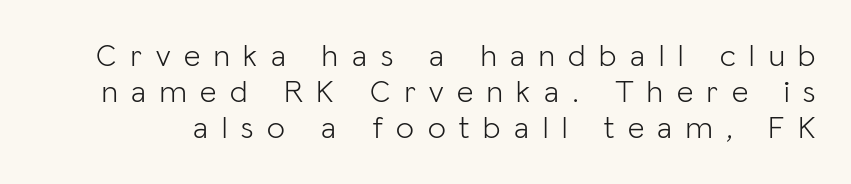
The letterforms sit at book weight or below. Look at the tracking — it's clearly loosened, letters drifting apart. Nobody drew a line under any word here. In terms of posture, this sample is upright. The face used here is proportionally spaced, like ordinary book or web type.
